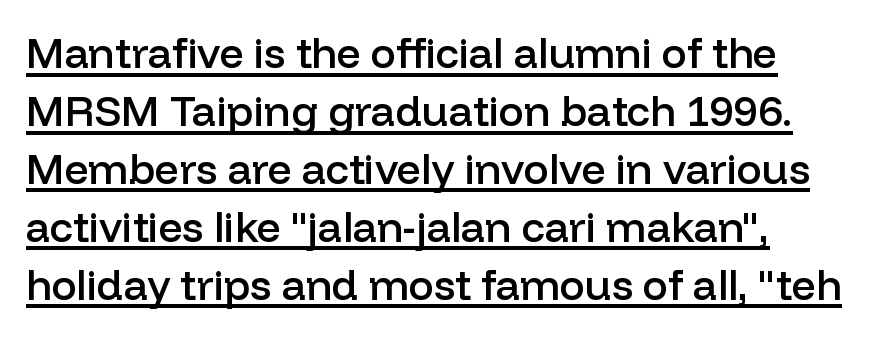
The image shows 42 px semibold sans-serif type, upright; set left-aligned, normal line spacing (1.38x), normal letter spacing, underlined; low stroke contrast and a medium x-height.
